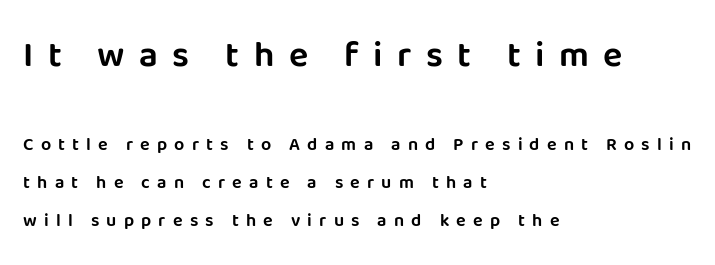
Q: Is the text italic (slanted)? A: No, it is upright.
Q: Is the typeface a serif or a sans-serif typeface? A: Sans-serif.
Q: Is the text underlined? A: No.
Q: How is the paragraph aligned? A: Left-aligned.
Q: Is the spacing between letters normal or unusually wide? A: Unusually wide.
Q: Is the spacing between lines tight, normal or loose? A: Loose.
Q: Which block of text is set in a larger size, the first (top) or the second (bottom)? A: The first (top) one.
Q: Width (condensed, normal, or wide)? A: Normal.
Q: Stroke contrast? A: Low.
Q: x-height? A: Large.
Q: Monospaced? A: No.
